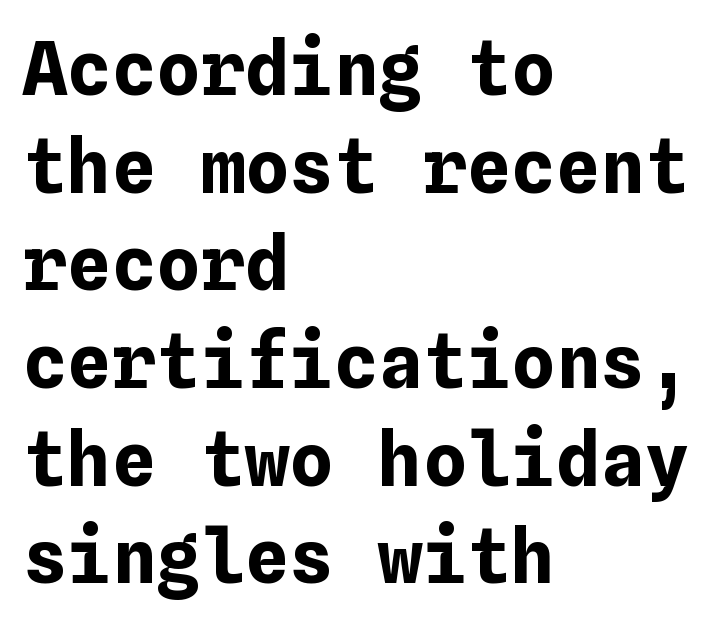
Q: Is the text bold? A: Yes.
Q: Is the text italic (slanted)? A: No, it is upright.
Q: Is the text underlined? A: No.
Q: How is the paragraph aligned? A: Left-aligned.
Q: Is the spacing between letters normal or unusually wide? A: Normal.
Q: Is the spacing between lines tight, normal or loose? A: Normal.
Q: Width (condensed, normal, or wide)? A: Normal.
Q: Stroke contrast? A: Low.
Q: x-height? A: Medium.
